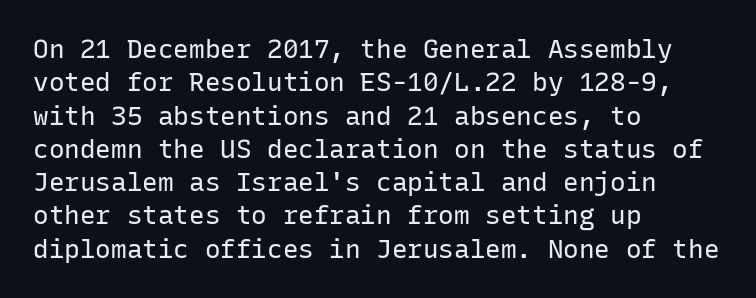
The image shows 26 px text type, upright; set left-aligned, normal line spacing (1.28x), normal letter spacing, not underlined.
